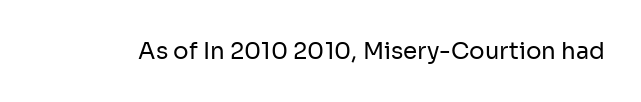
Q: Is the text bold? A: No.
Q: Is the text italic (slanted)? A: No, it is upright.
Q: Is the text underlined? A: No.
Q: Is the spacing between letters normal or unusually wide? A: Normal.
